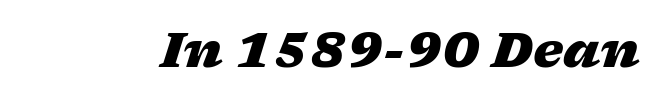
Q: Is the text bold? A: Yes.
Q: Is the text italic (slanted)? A: Yes, it leans right by about 17 degrees.
Q: Is the text underlined? A: No.
Q: Is the spacing between letters normal or unusually wide? A: Normal.
Q: Width (condensed, normal, or wide)? A: Wide.
Q: Stroke contrast? A: Low.
Q: x-height? A: Medium.
Q: Monospaced? A: No.
